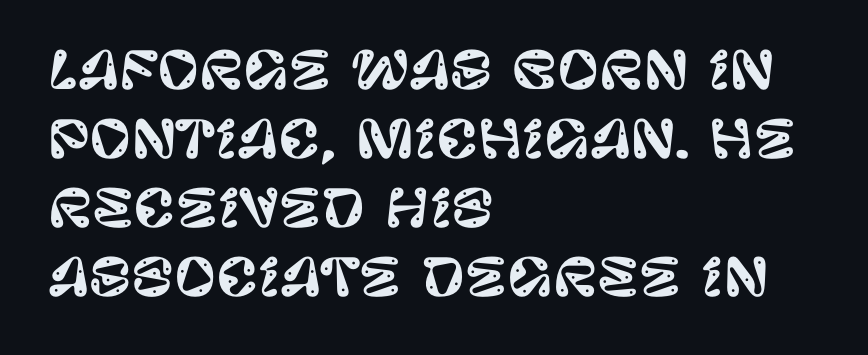
Q: Is the text italic (slanted)? A: Yes.
Q: Is the typeface a serif or a sans-serif typeface? A: Sans-serif.
Q: Is the text underlined? A: No.
Q: How is the paragraph aligned? A: Left-aligned.
Q: Is the spacing between letters normal or unusually wide? A: Normal.
Q: Is the spacing between lines tight, normal or loose? A: Normal.
Q: Width (condensed, normal, or wide)? A: Normal.
Q: Stroke contrast? A: Low.
Q: x-height? A: Large.
Q: Monospaced? A: No.
